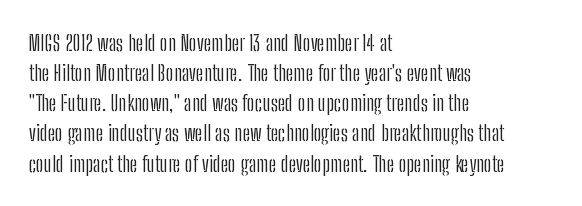
The image shows 22 px text type, upright; set left-aligned, normal line spacing (1.37x), normal letter spacing, not underlined.
